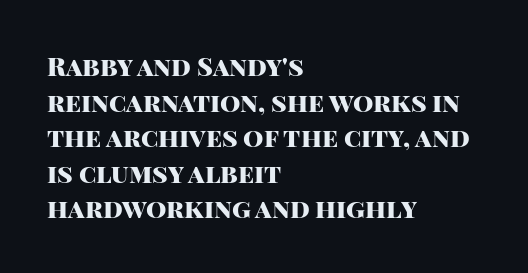
The image shows 26 px bold type, upright; set left-aligned, normal line spacing (1.37x), normal letter spacing, not underlined.
